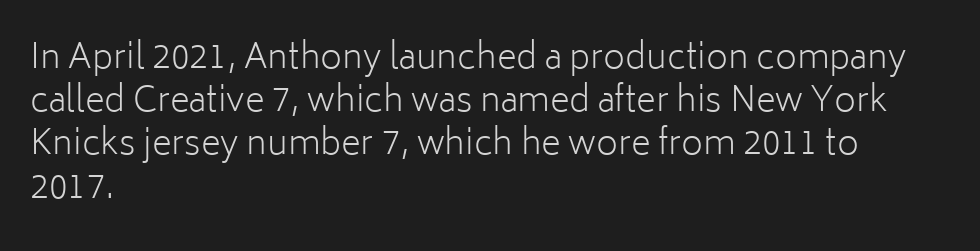
The image shows 34 px light sans-serif type, upright; set left-aligned, normal line spacing (1.27x), normal letter spacing, not underlined; low stroke contrast and a medium x-height.
